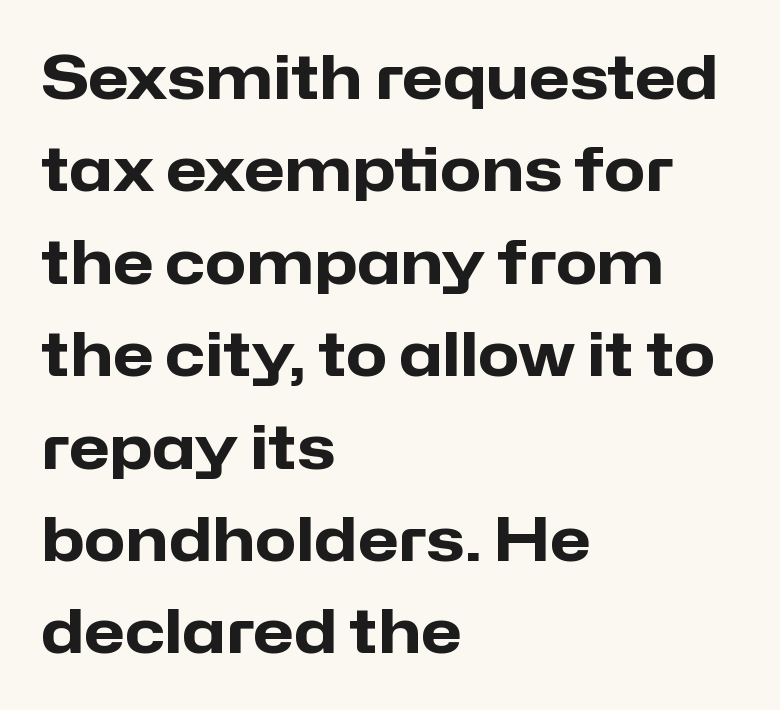
The image shows 60 px heavy sans-serif type, upright; set left-aligned, normal line spacing (1.54x), normal letter spacing, not underlined; low stroke contrast and a medium x-height.
